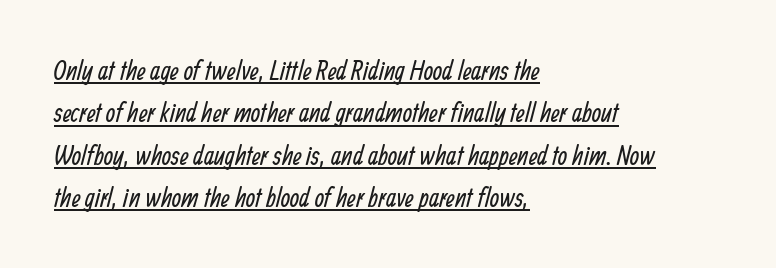
The specimen includes a rule beneath the text block's lines. The font sits on the lighter half of the weight spectrum, regular included. The letters sit at their default tracking, neither squeezed nor spread. These lines are set flush left with a ragged right edge. Successive baselines arrive at the customary interval.
